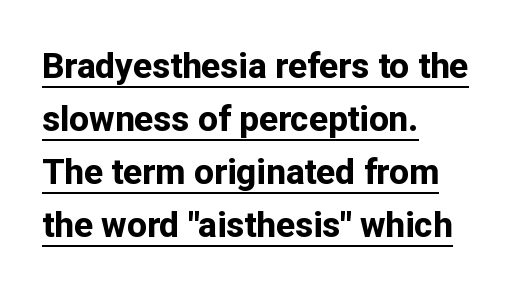
The image shows 35 px bold sans-serif type, upright; set left-aligned, normal line spacing (1.51x), normal letter spacing, underlined; low stroke contrast and a medium x-height.
